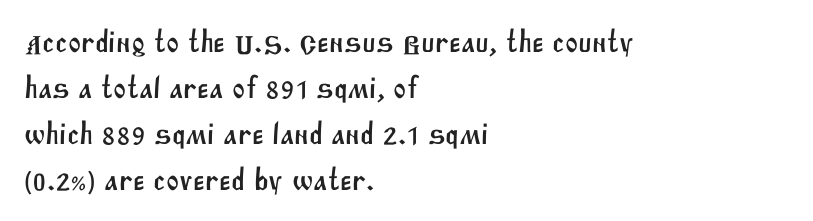
The image shows 31 px sans-serif type; set left-aligned, normal line spacing (1.48x), normal letter spacing, not underlined; medium stroke contrast and a large x-height.
